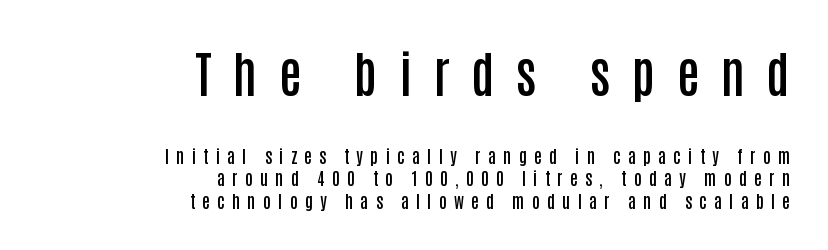
The image shows 50 px semibold, condensed sans-serif type, upright; set right-aligned, normal line spacing (1.32x), unusually wide letter spacing (+0.43 em), not underlined; the first (top) block is 2.94x larger; low stroke contrast and a large x-height.
